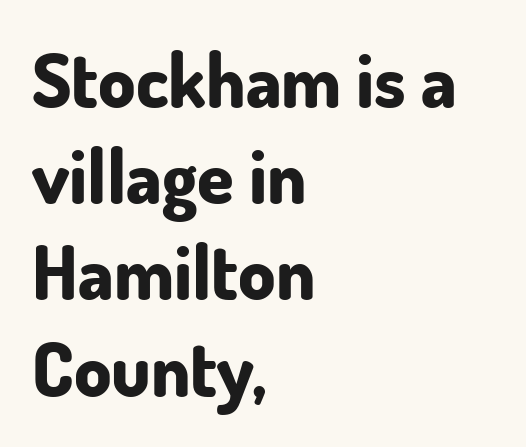
Each line starts at the same left margin while the right side varies. The letters carry no serifs — their stems end cleanly without finishing strokes. What stands out about the letter spacing? Nothing — it is the standard amount. Descenders hang freely into open space.
